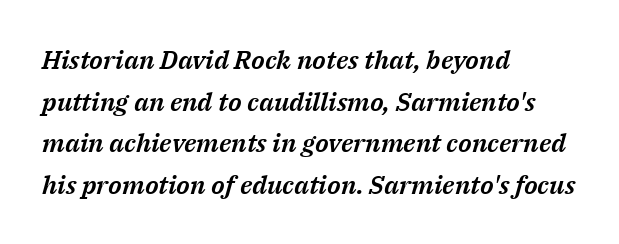
The image shows 26 px text type, italic (leaning right); set left-aligned, normal line spacing (1.6x), normal letter spacing, not underlined.
